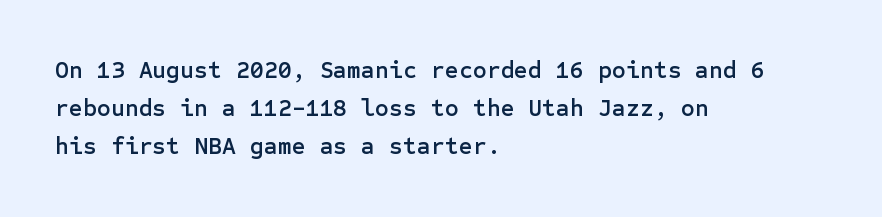
The image shows 24 px text type, upright; set left-aligned, normal line spacing (1.59x), normal letter spacing, not underlined.
